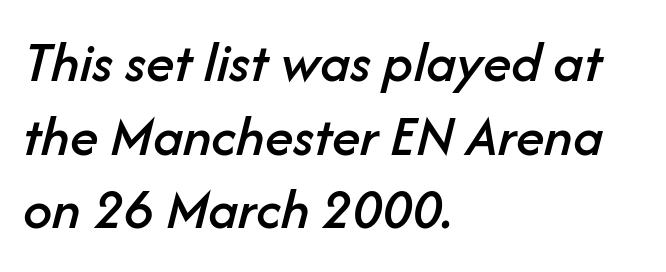
The image shows 58 px text type, italic (leaning right); set left-aligned, normal line spacing (1.27x), normal letter spacing, not underlined; low stroke contrast and a medium x-height.
